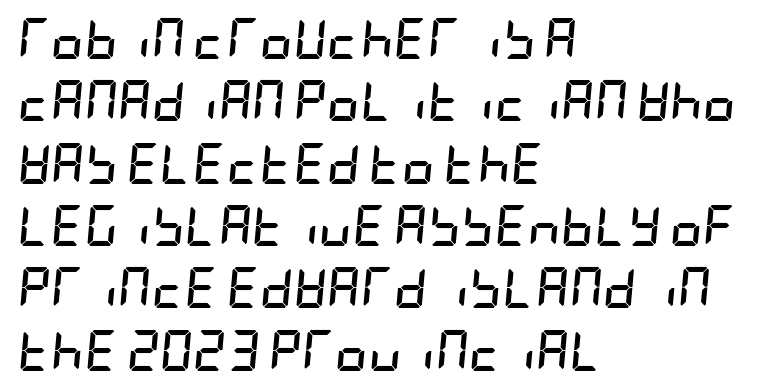
The image shows 41 px semibold, condensed type, italic (leaning right); set left-aligned, normal line spacing (1.52x), normal letter spacing, not underlined; low stroke contrast and a large x-height.
